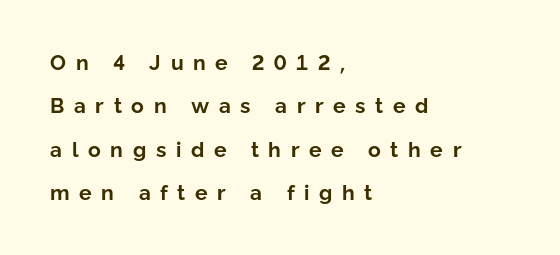
In terms of leading, this rendering errs on the spacious side. This rendering features lettering with no underline. The letterforms stand isolated, each surrounded by extra space. Unlike italic type, these characters show no tilt at all. The letters are bold, with thick, heavy strokes.
